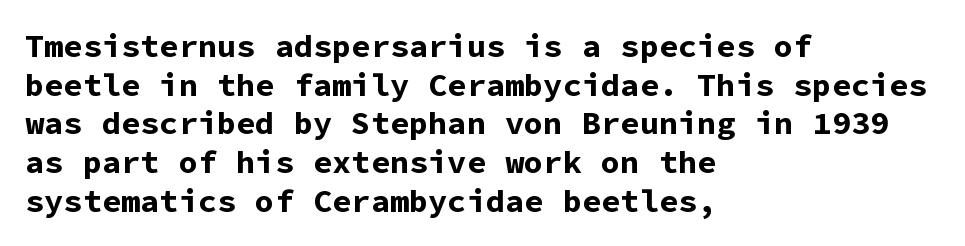
The image shows 32 px bold sans-serif type, upright, monospaced; set left-aligned, line spacing 1.21x, normal letter spacing, not underlined; low stroke contrast and a medium x-height.
